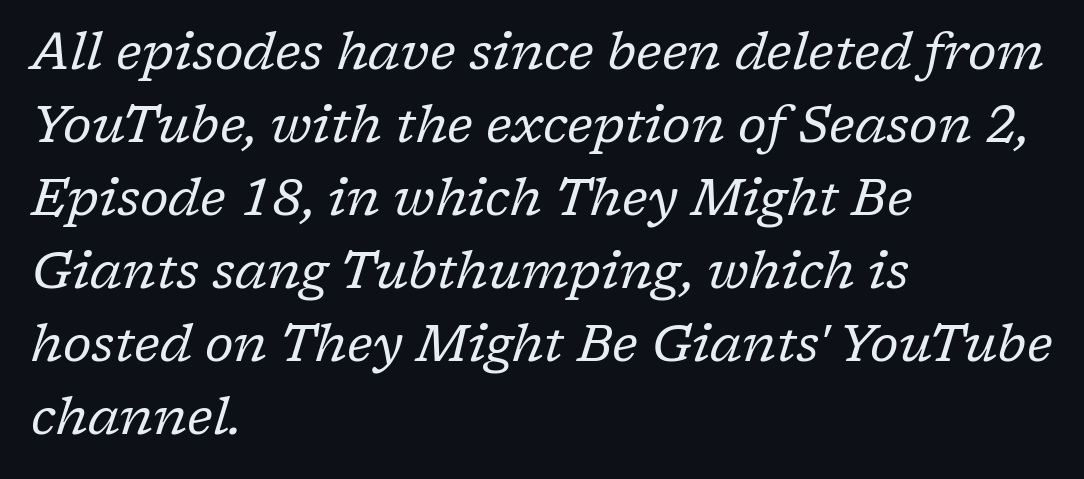
The image shows 51 px regular-weight serif type, italic (leaning right); set left-aligned, normal line spacing (1.43x), normal letter spacing, not underlined; low stroke contrast and a medium x-height.
